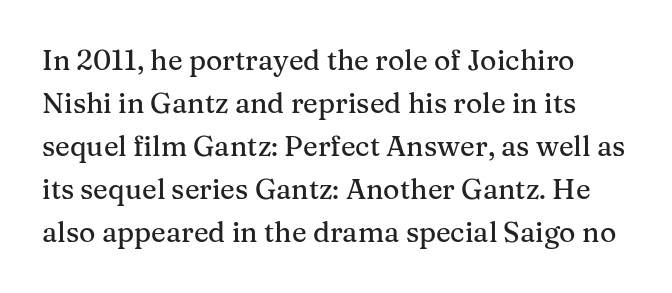
{"serif": "yes", "italic": "no", "width": "normal", "stroke_contrast": "medium", "x_height": "medium", "monospaced": "no", "underline": "no", "line_spacing": "normal", "line_spacing_ratio": 1.54, "letter_spacing": "normal", "letter_spacing_em": 0.0, "glyph_px": 28}
